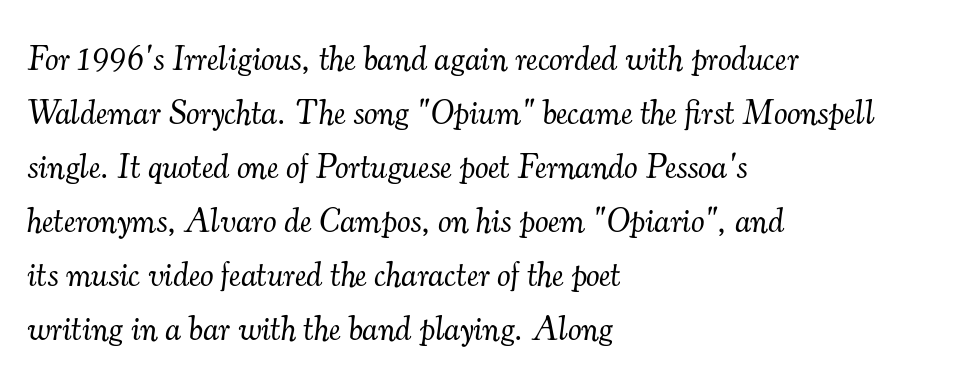
Would a proofreader flag this as italicized? Yes. Is the letter spacing exaggerated? No — it looks like the ordinary default. Looks like regular typesetting: each glyph gets only the width it needs. Check where the strokes stop: tiny serifs finish them off. The vertical gap from one line to the next is medium. Vertical stems look standard width or narrower in stroke.
